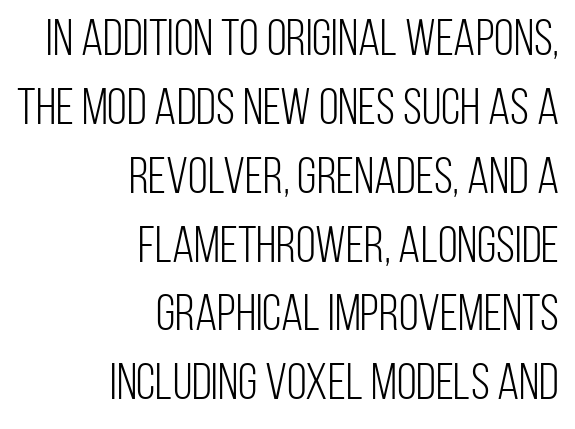
These lines sit exactly where default settings would place them. Caption: standard tracking, unaltered. Visually the block forms a straight wall on the right and a jagged coastline on the left. The font's upright variant was chosen for this text.
